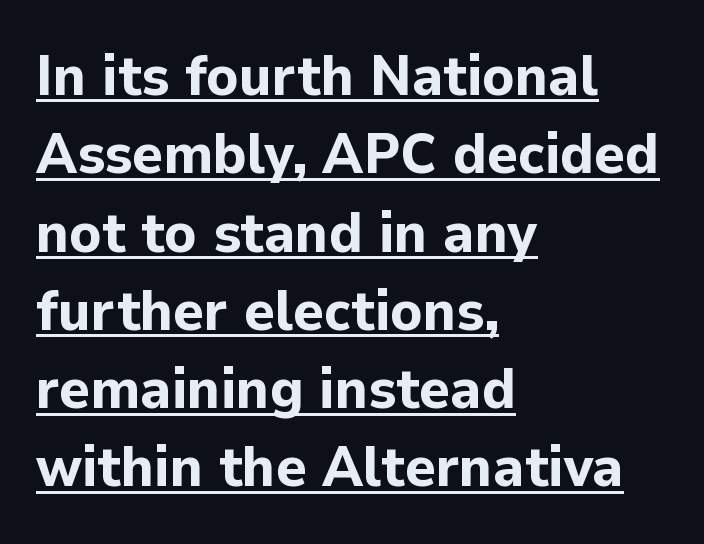
Q: Is the text bold? A: Yes.
Q: Is the text italic (slanted)? A: No, it is upright.
Q: Is the typeface a serif or a sans-serif typeface? A: Sans-serif.
Q: Is the text underlined? A: Yes.
Q: How is the paragraph aligned? A: Left-aligned.
Q: Is the spacing between letters normal or unusually wide? A: Normal.
Q: Is the spacing between lines tight, normal or loose? A: Normal.
Q: Width (condensed, normal, or wide)? A: Normal.
Q: Stroke contrast? A: Low.
Q: x-height? A: Medium.
Q: Monospaced? A: No.
